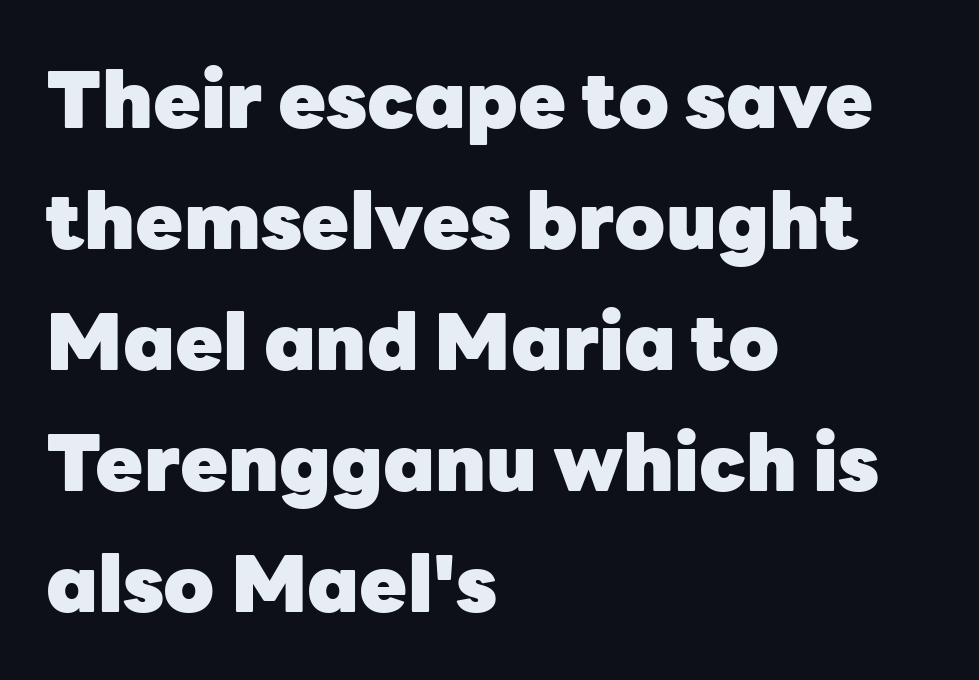
The image shows 78 px heavy sans-serif type, upright; set left-aligned, normal line spacing (1.55x), normal letter spacing, not underlined; low stroke contrast and a medium x-height.
